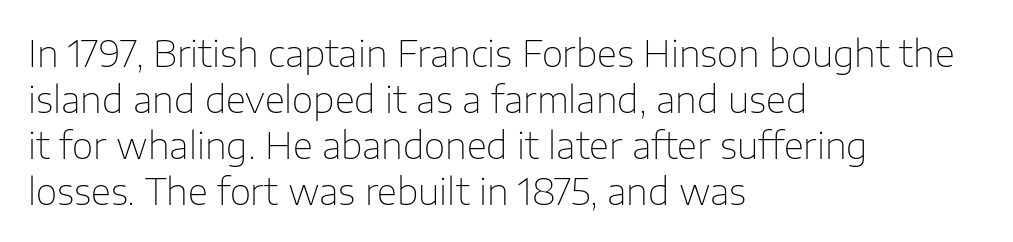
Summary of weight: not heavy and not bold. Each letter keeps its own natural width here, so spacing adapts to shape. Visually the block forms a straight wall on the left and a jagged coastline on the right. You can tell from the bare stems that sans-serif type was used. Nobody drew a line under any word here.
